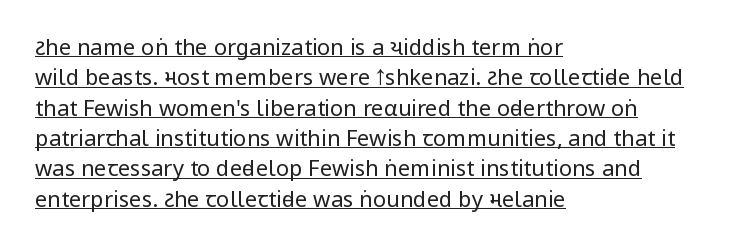
Q: Is the text bold? A: No.
Q: Is the text italic (slanted)? A: No, it is upright.
Q: Is the text underlined? A: Yes.
Q: How is the paragraph aligned? A: Left-aligned.
Q: Is the spacing between letters normal or unusually wide? A: Normal.
Q: Is the spacing between lines tight, normal or loose? A: Normal.
